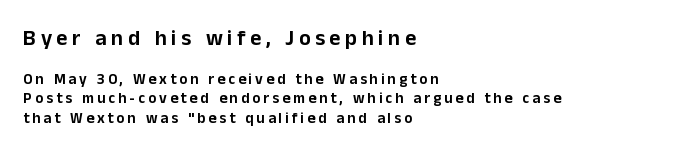
The image shows 22 px text type, upright; set left-aligned, normal line spacing (1.29x), unusually wide letter spacing (+0.2 em), not underlined; the first (top) block is 1.47x larger.
